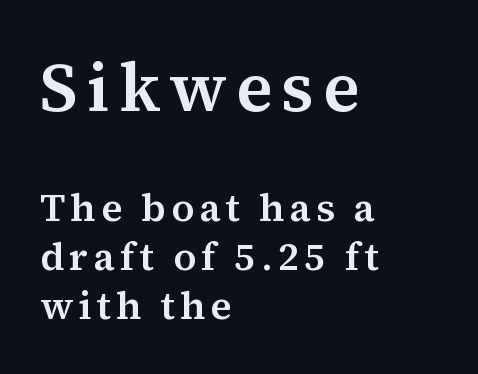
The rendering uses natural spacing where letterforms have individual widths. Classification — serif. Does the leading feel generous? No, just average. Underlining? Definitely not there. Top chunk: large. Bottom chunk: small. A typesetter would mark this as roman, not italic.
